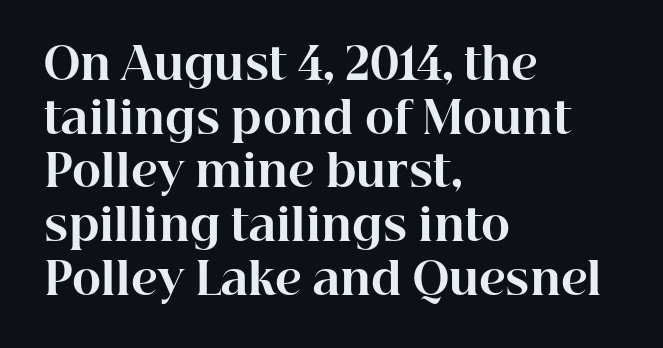
The image shows 44 px bold serif type, upright; set left-aligned, line spacing 1.22x, normal letter spacing, not underlined; high stroke contrast and a medium x-height.
